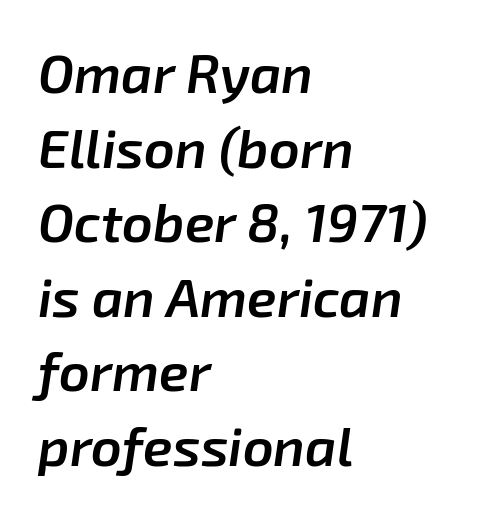
The image shows 54 px semibold type, italic (leaning right); set left-aligned, normal line spacing (1.38x), normal letter spacing, not underlined; low stroke contrast and a medium x-height.
